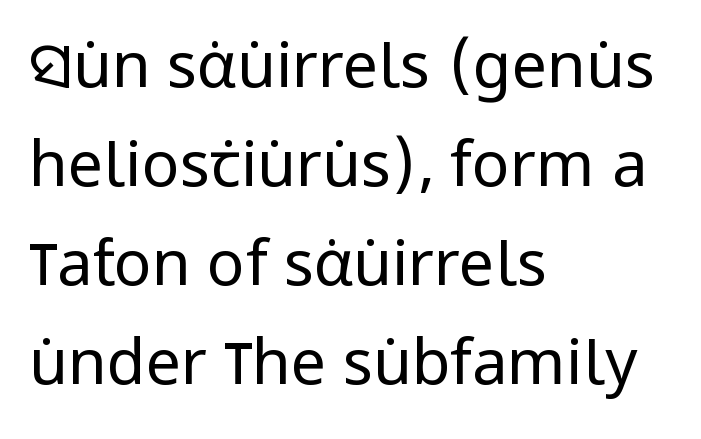
{"serif": "no", "italic": "no", "bold": "no", "weight": "regular", "width": "condensed", "stroke_contrast": "low", "x_height": "large", "monospaced": "no", "underline": "no", "align": "left", "line_spacing": "normal", "line_spacing_ratio": 1.57, "letter_spacing": "normal", "letter_spacing_em": 0.0, "glyph_px": 63}
